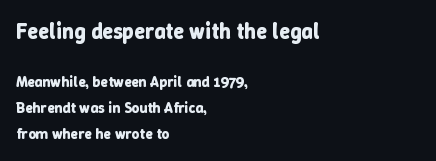
{"italic": "no", "bold": "yes", "underline": "no", "align": "left", "line_spacing_ratio": 1.72, "letter_spacing": "normal", "letter_spacing_em": 0.0, "larger_block": "first", "size_ratio": 1.47, "glyph_px": 22}
